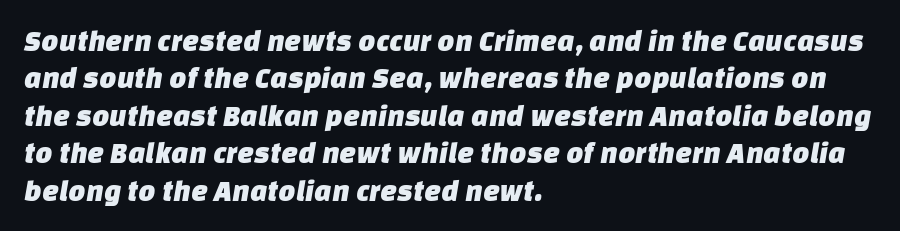
Q: Is the typeface a serif or a sans-serif typeface? A: Sans-serif.
Q: Is the text underlined? A: No.
Q: How is the paragraph aligned? A: Left-aligned.
Q: Is the spacing between letters normal or unusually wide? A: Normal.
Q: Is the spacing between lines tight, normal or loose? A: Normal.
Q: Width (condensed, normal, or wide)? A: Normal.
Q: Stroke contrast? A: Low.
Q: x-height? A: Large.
Q: Monospaced? A: No.
